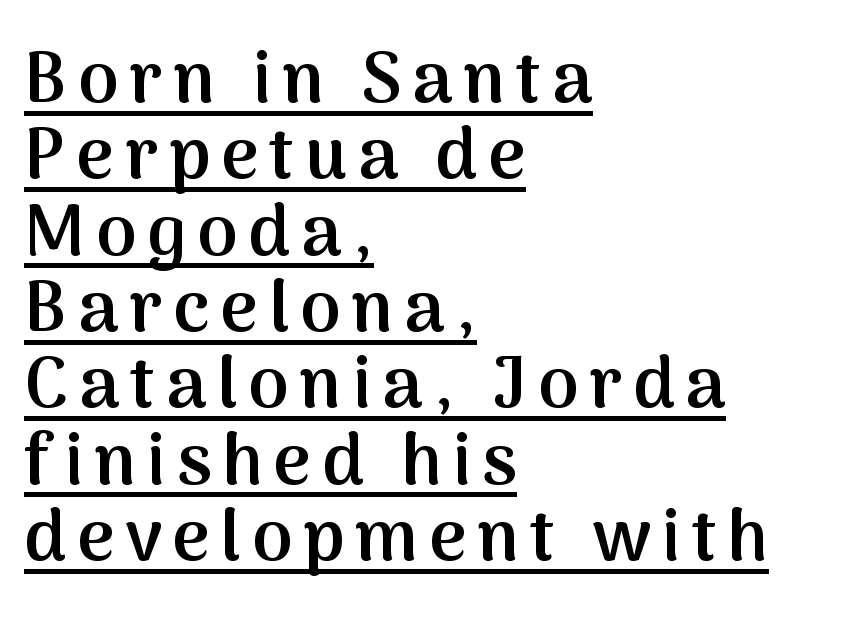
Underlined type. Do the letters lean? They stand straight. Regarding leading, the lines here are crowded together. You could not count columns in this text — the font is proportionally spaced.
